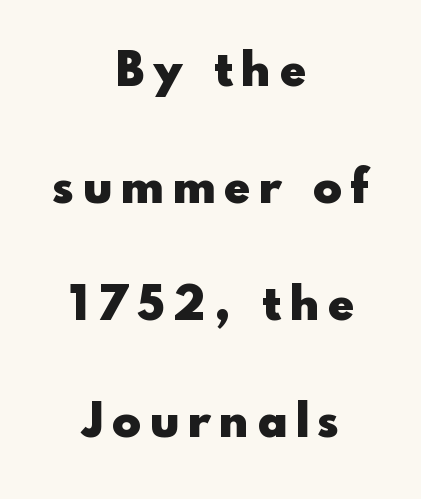
Leading is clearly above the norm, producing a sparse column. The rendering uses a bold face; every stroke is thick and dark. The font family rendered here belongs to the sans-serif group. Inter-character spacing is expanded well beyond the font's built-in metrics.
